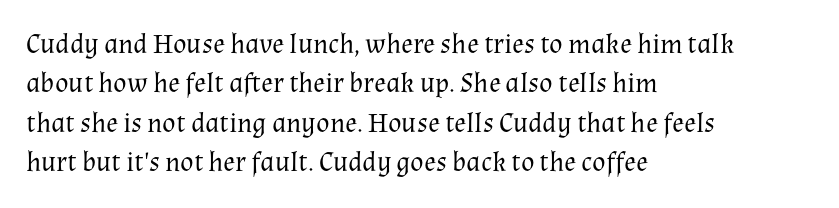
Italic? Not at all — the glyphs are vertical. The strokes are not fattened; the text isn't bold. Typeset ragged right — the left edge is the straight one. The horizontal fit of the characters is conventional and even. Letters rest on an invisible, unmarked baseline.
